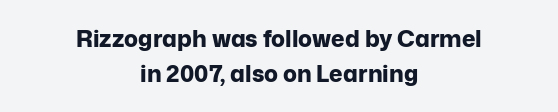
Q: Is the text bold? A: Yes.
Q: Is the text italic (slanted)? A: No, it is upright.
Q: Is the text underlined? A: No.
Q: How is the paragraph aligned? A: Centered.
Q: Is the spacing between letters normal or unusually wide? A: Normal.
Q: Is the spacing between lines tight, normal or loose? A: Normal.
